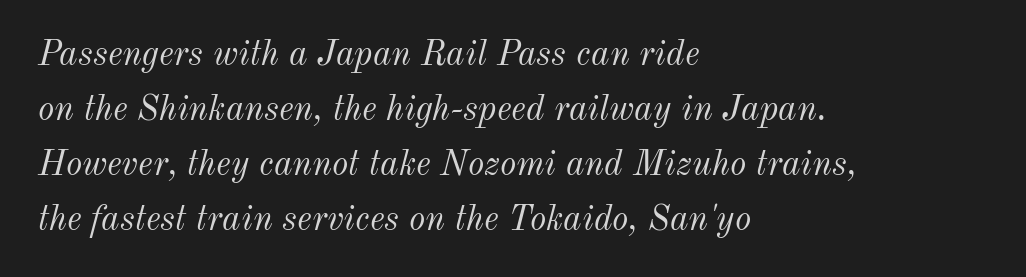
The letters advance in unequal steps, a hallmark of proportional type. Check the space under the baseline: it is left empty. Evenly set lines give the paragraph a standard silhouette. Words appear dense and cohesive because spacing is normal.
